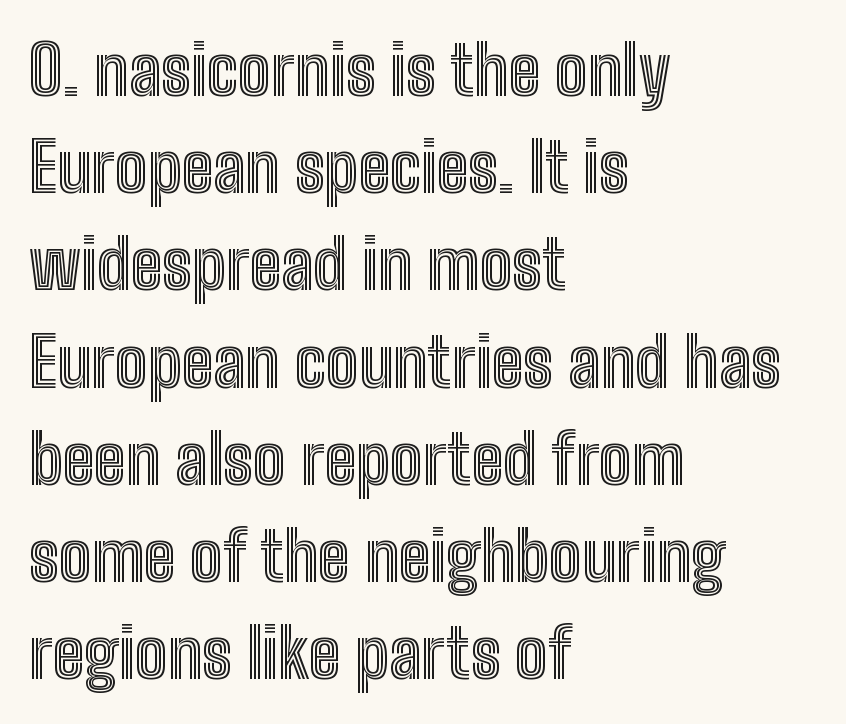
{"italic": "no", "width": "condensed", "x_height": "medium", "monospaced": "no", "underline": "no", "align": "left", "line_spacing": "normal", "line_spacing_ratio": 1.43, "letter_spacing": "normal", "letter_spacing_em": 0.0, "glyph_px": 68}
